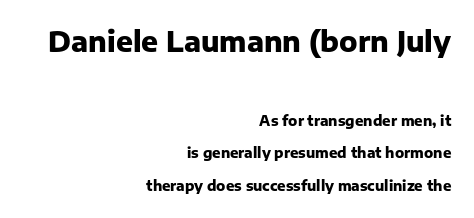
The image shows 28 px heavy sans-serif type, upright; set right-aligned, loose line spacing (2.33x), normal letter spacing, not underlined; the first (top) block is 2.0x larger; low stroke contrast and a medium x-height.
